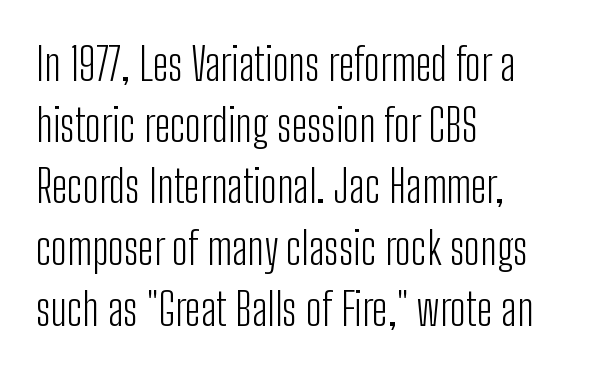
The image shows 45 px light, condensed sans-serif type, upright; set left-aligned, normal line spacing (1.36x), normal letter spacing, not underlined; low stroke contrast and a medium x-height.
